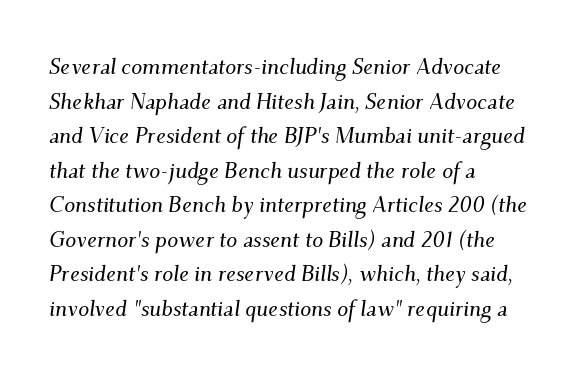
{"italic": "yes", "lean": "right", "slant_degrees": 9, "underline": "no", "align": "left", "line_spacing": "normal", "line_spacing_ratio": 1.57, "letter_spacing": "normal", "letter_spacing_em": 0.0, "glyph_px": 22}
